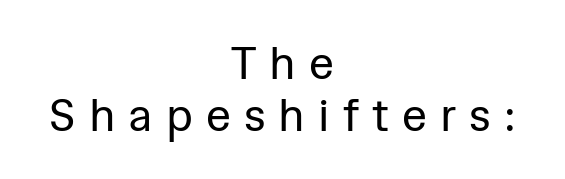
Q: Is the text bold? A: No.
Q: Is the text italic (slanted)? A: No, it is upright.
Q: Is the typeface a serif or a sans-serif typeface? A: Sans-serif.
Q: Is the text underlined? A: No.
Q: How is the paragraph aligned? A: Centered.
Q: Is the spacing between letters normal or unusually wide? A: Unusually wide.
Q: Is the spacing between lines tight, normal or loose? A: Tight.
Q: Width (condensed, normal, or wide)? A: Normal.
Q: Stroke contrast? A: Low.
Q: x-height? A: Medium.
Q: Monospaced? A: No.
